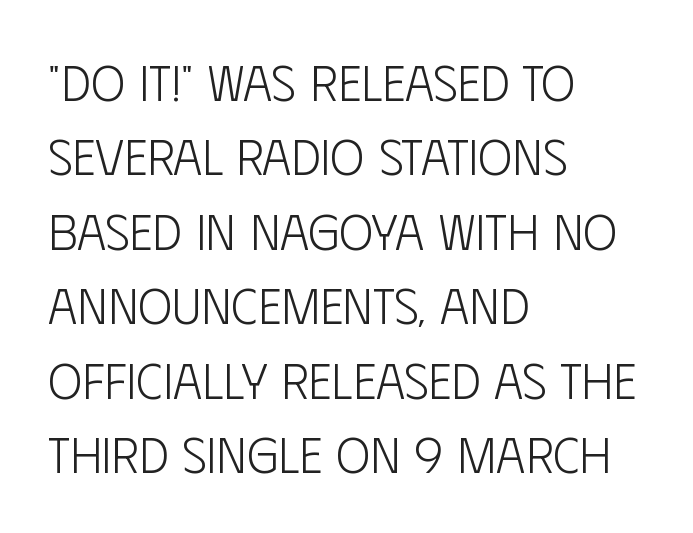
{"serif": "no", "italic": "no", "bold": "no", "weight": "light", "width": "condensed", "stroke_contrast": "low", "x_height": "large", "monospaced": "no", "underline": "no", "align": "left", "line_spacing": "normal", "line_spacing_ratio": 1.46, "letter_spacing": "normal", "letter_spacing_em": 0.0, "glyph_px": 51}
